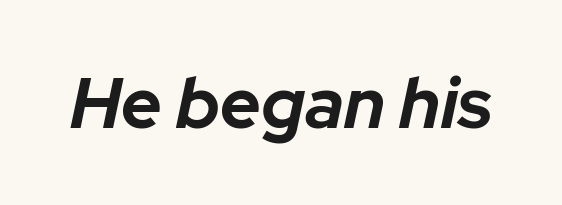
The image shows 71 px bold type, italic (leaning right); set normal letter spacing, not underlined; low stroke contrast and a medium x-height.
